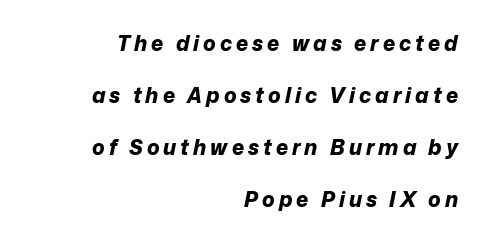
Rows of type keep a wide berth in the vertical direction. The sample has been set heavy, in full bold. When letters slant like this, we call the style italic. Compared with a flush-left layout, this one pins lines to the opposite, right side. The specimen omits any rule beneath the text block's lines.
